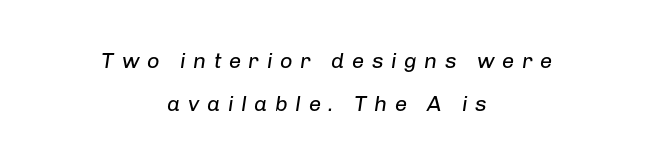
{"italic": "yes", "lean": "right", "slant_degrees": 8, "bold": "no", "underline": "no", "align": "center", "line_spacing": "loose", "line_spacing_ratio": 1.97, "letter_spacing": "wide", "letter_spacing_em": 0.34, "glyph_px": 22}
